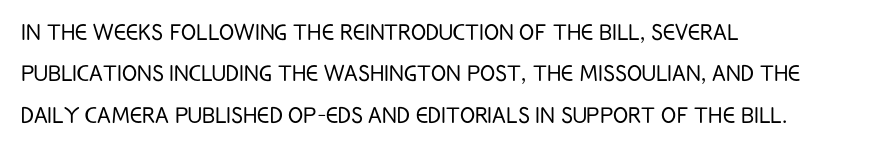
{"serif": "no", "italic": "no", "bold": "no", "weight": "light", "width": "condensed", "stroke_contrast": "low", "x_height": "large", "monospaced": "no", "underline": "no", "align": "left", "line_spacing": "normal", "line_spacing_ratio": 1.48, "letter_spacing": "normal", "letter_spacing_em": 0.0, "glyph_px": 28}
